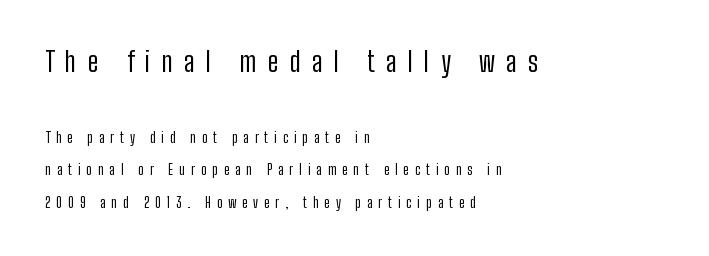
{"italic": "no", "bold": "no", "underline": "no", "align": "left", "line_spacing": "loose", "line_spacing_ratio": 2.31, "letter_spacing": "wide", "letter_spacing_em": 0.42, "larger_block": "first", "size_ratio": 1.93, "glyph_px": 27}
